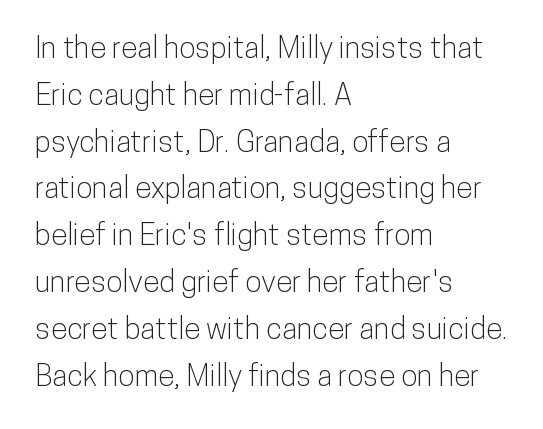
{"serif": "no", "italic": "no", "width": "condensed", "stroke_contrast": "low", "x_height": "medium", "monospaced": "no", "underline": "no", "align": "left", "line_spacing": "normal", "line_spacing_ratio": 1.56, "letter_spacing": "normal", "letter_spacing_em": 0.0, "glyph_px": 30}
